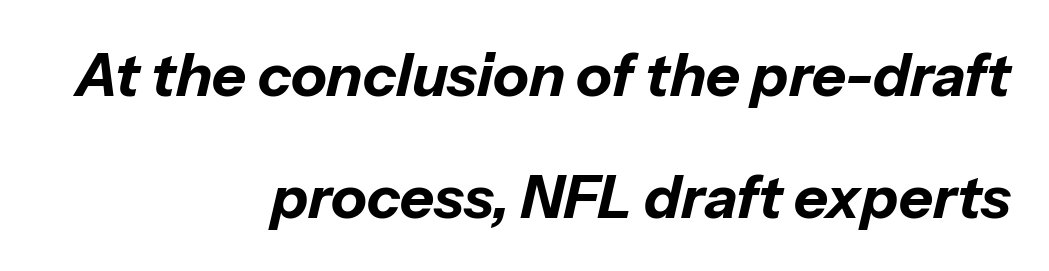
The image shows 59 px bold type, italic (leaning right); set right-aligned, loose line spacing (2.06x), normal letter spacing, not underlined; low stroke contrast and a medium x-height.
